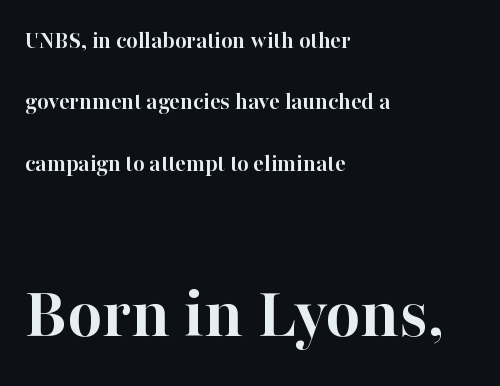
The image shows 75 px semibold serif type, upright; set left-aligned, loose line spacing (2.46x), normal letter spacing, not underlined; the second (bottom) block is 3.0x larger; high stroke contrast and a medium x-height.
